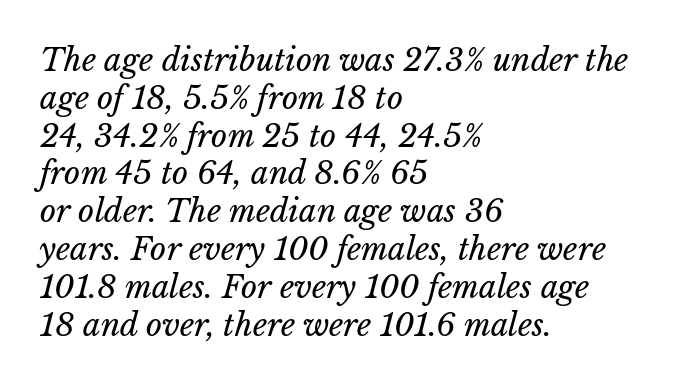
Q: Is the text bold? A: No.
Q: Is the text italic (slanted)? A: Yes, it leans right by about 15 degrees.
Q: Is the text underlined? A: No.
Q: How is the paragraph aligned? A: Left-aligned.
Q: Is the spacing between letters normal or unusually wide? A: Normal.
Q: Width (condensed, normal, or wide)? A: Normal.
Q: Stroke contrast? A: Low.
Q: x-height? A: Medium.
Q: Monospaced? A: No.
